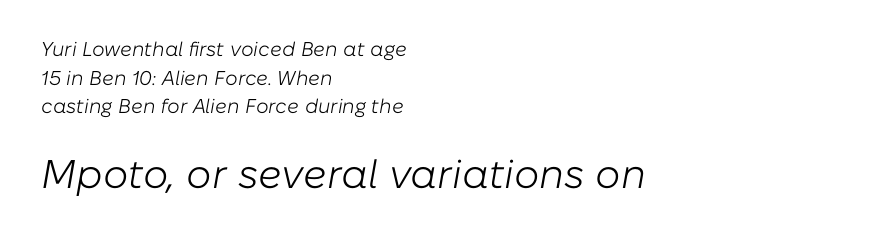
Here the designer chose a conventional face with non-uniform glyph widths. The weight tops out at a normal text grade. Caption: multi-line text, flush left, ragged right. Horizontal bands of white between lines are of average thickness. Size hierarchy here favors the trailing block over the leading one.
